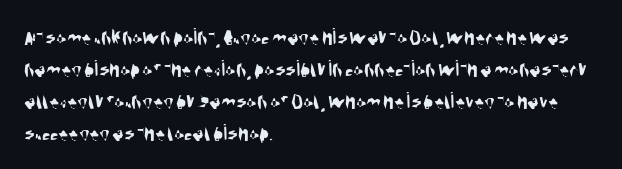
Q: Is the text underlined? A: No.
Q: How is the paragraph aligned? A: Left-aligned.
Q: Is the spacing between letters normal or unusually wide? A: Normal.
Q: Is the spacing between lines tight, normal or loose? A: Normal.
